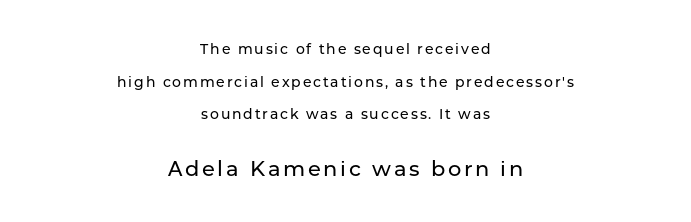
Q: Is the text italic (slanted)? A: No, it is upright.
Q: Is the text underlined? A: No.
Q: How is the paragraph aligned? A: Centered.
Q: Is the spacing between lines tight, normal or loose? A: Loose.
Q: Which block of text is set in a larger size, the first (top) or the second (bottom)? A: The second (bottom) one.
